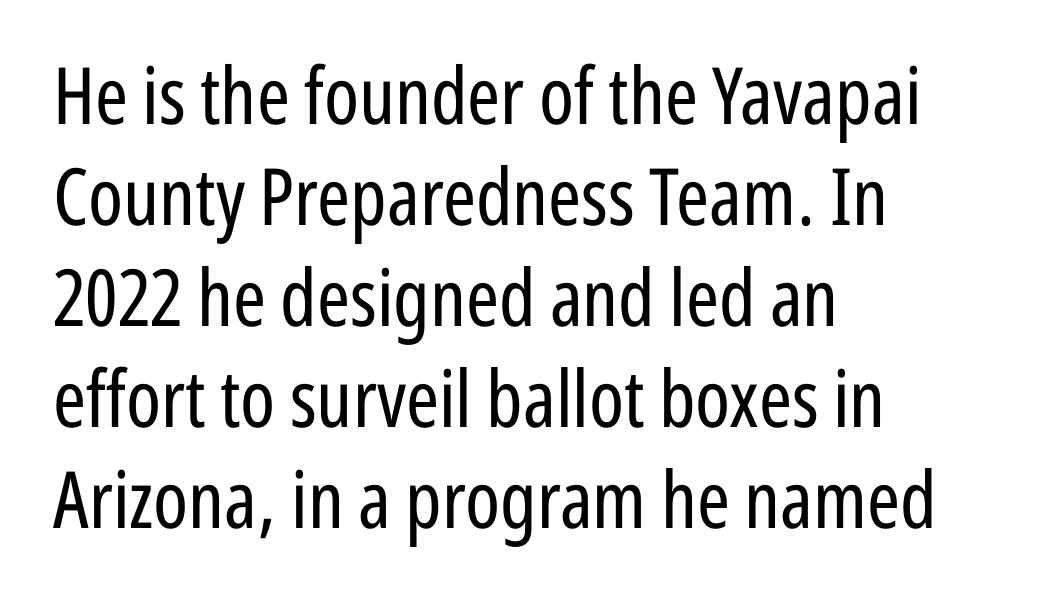
Spacing between characters is what you'd get straight out of the box. Is this a heavy cut? Hardly; it is regular or lighter. Rows of type keep a routine distance in the vertical direction. Descender tails drop into unmarked territory.
